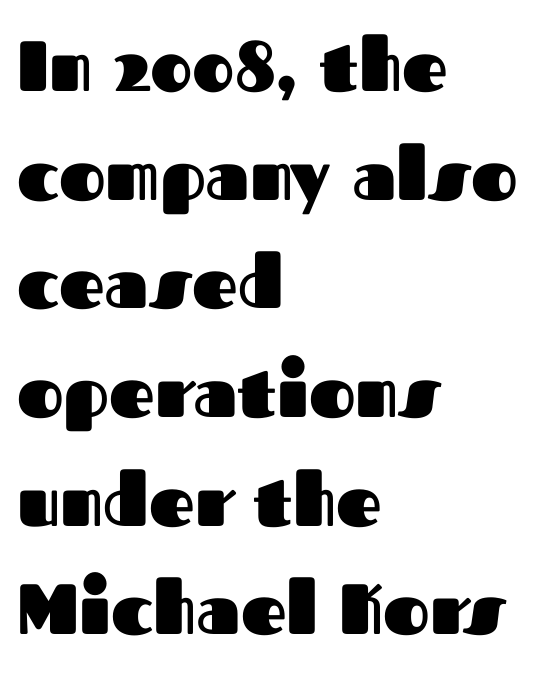
The image shows 71 px heavy sans-serif type, upright; set left-aligned, normal line spacing (1.53x), normal letter spacing, not underlined; medium stroke contrast and a medium x-height.
